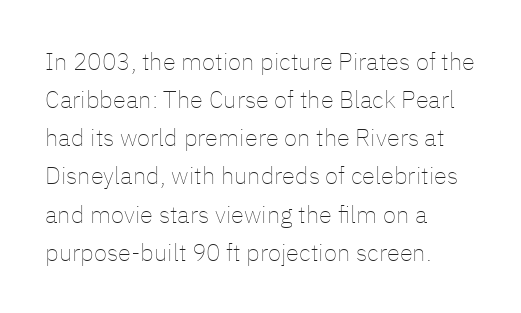
The image shows 24 px text type, upright; set left-aligned, normal line spacing (1.59x), normal letter spacing, not underlined.
